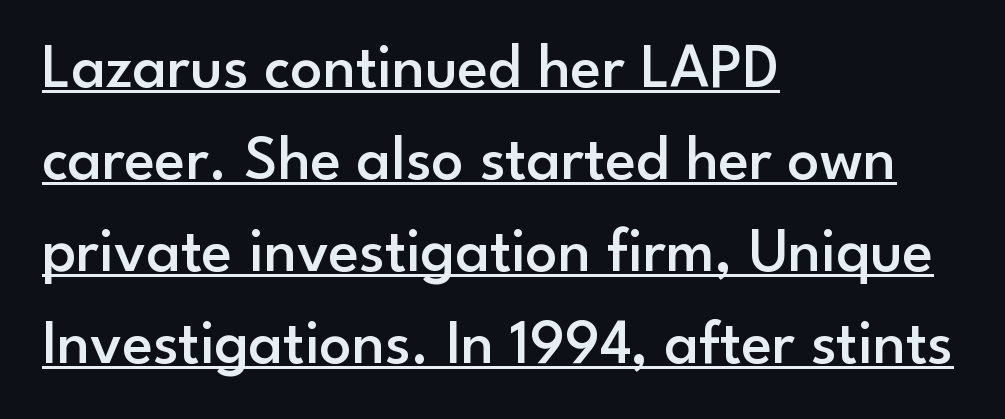
The image shows 63 px semibold sans-serif type, upright; set left-aligned, normal line spacing (1.46x), normal letter spacing, underlined; low stroke contrast and a small x-height.
